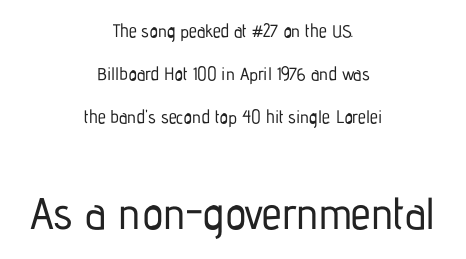
The image shows 45 px condensed sans-serif type, upright; set centered, loose line spacing (2.4x), normal letter spacing, not underlined; the second (bottom) block is 2.5x larger; low stroke contrast and a medium x-height.
